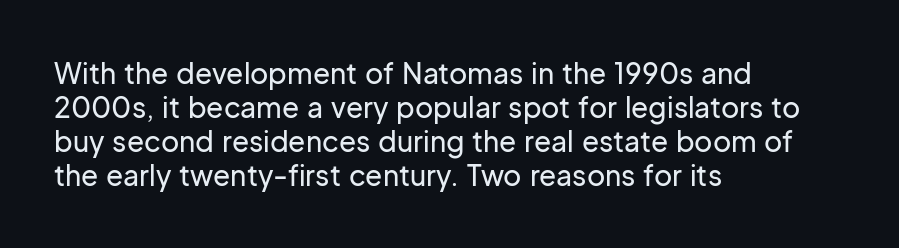
The image shows 28 px sans-serif type, upright; set left-aligned, line spacing 1.22x, normal letter spacing, not underlined; low stroke contrast and a medium x-height.
